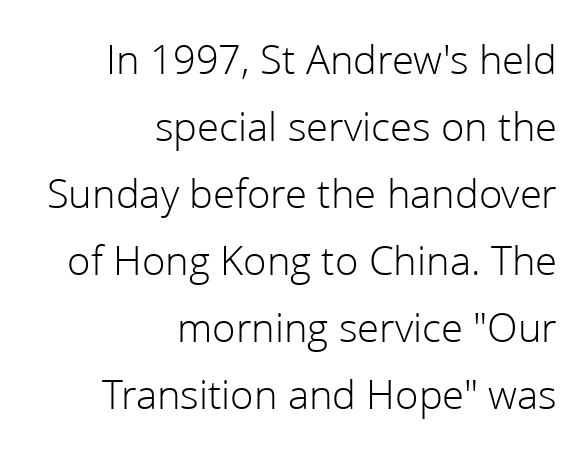
Q: Is the text bold? A: No.
Q: Is the text italic (slanted)? A: No, it is upright.
Q: Is the typeface a serif or a sans-serif typeface? A: Sans-serif.
Q: Is the text underlined? A: No.
Q: How is the paragraph aligned? A: Right-aligned.
Q: Is the spacing between letters normal or unusually wide? A: Normal.
Q: Is the spacing between lines tight, normal or loose? A: Normal.
Q: Width (condensed, normal, or wide)? A: Normal.
Q: Stroke contrast? A: Low.
Q: x-height? A: Medium.
Q: Monospaced? A: No.
